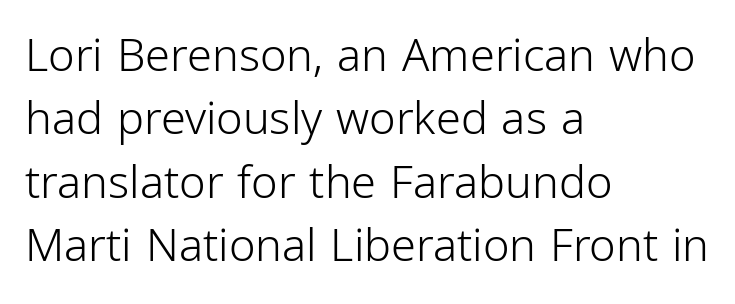
The image shows 45 px light, condensed sans-serif type, upright; set left-aligned, normal line spacing (1.41x), normal letter spacing, not underlined; low stroke contrast and a medium x-height.
